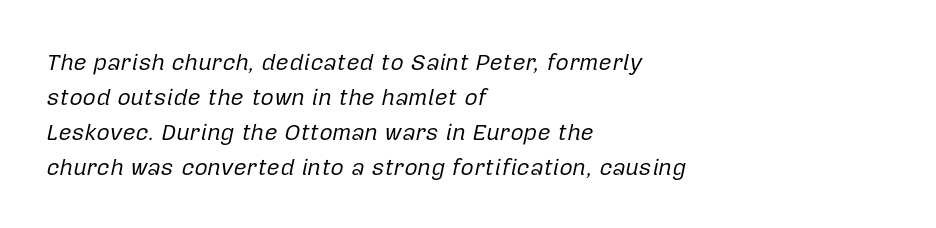
Q: Is the text bold? A: No.
Q: Is the text italic (slanted)? A: Yes, it leans right by about 12 degrees.
Q: Is the text underlined? A: No.
Q: How is the paragraph aligned? A: Left-aligned.
Q: Is the spacing between letters normal or unusually wide? A: Normal.
Q: Is the spacing between lines tight, normal or loose? A: Normal.
